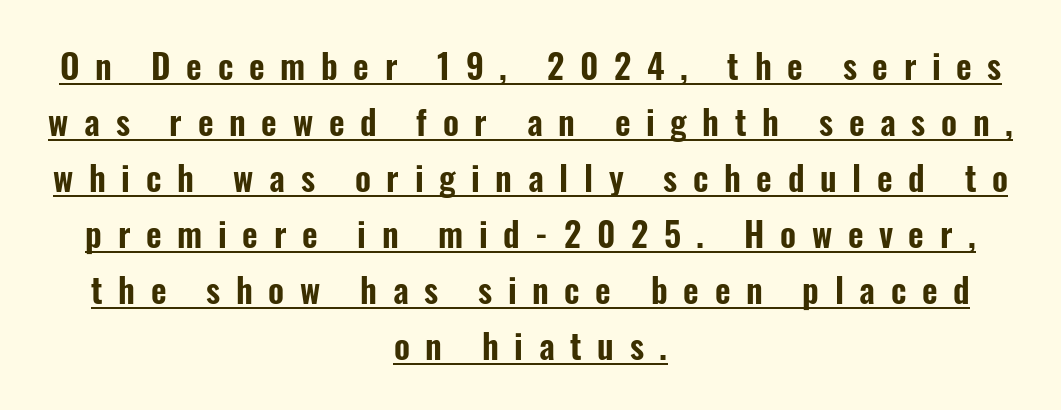
{"serif": "no", "italic": "no", "width": "condensed", "stroke_contrast": "low", "x_height": "medium", "monospaced": "no", "underline": "yes", "align": "center", "line_spacing": "normal", "line_spacing_ratio": 1.65, "letter_spacing": "wide", "letter_spacing_em": 0.46, "glyph_px": 34}
